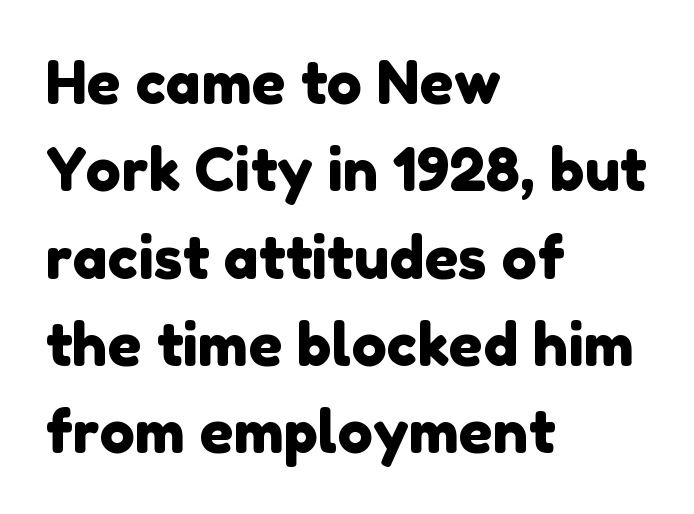
Letters rest on an invisible, unmarked baseline. Character widths vary here, with narrow letters taking less room than wide ones. The face used here is rendered with its standard letterfit. The text block is weighted toward the left margin, trailing off unevenly rightward.
